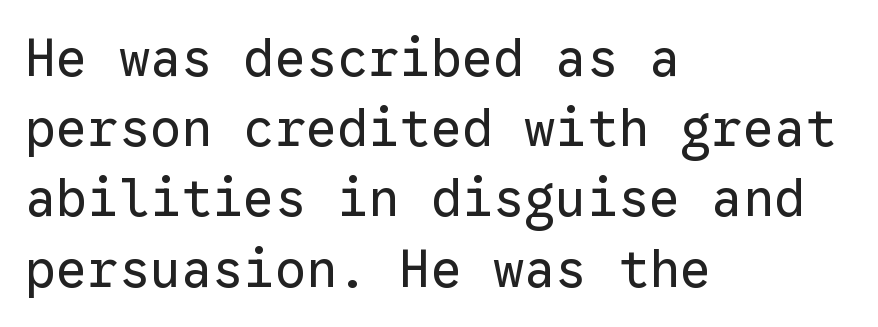
Q: Is the text bold? A: No.
Q: Is the text italic (slanted)? A: No, it is upright.
Q: Is the typeface a serif or a sans-serif typeface? A: Sans-serif.
Q: Is the text underlined? A: No.
Q: How is the paragraph aligned? A: Left-aligned.
Q: Is the spacing between letters normal or unusually wide? A: Normal.
Q: Is the spacing between lines tight, normal or loose? A: Normal.
Q: Width (condensed, normal, or wide)? A: Normal.
Q: Stroke contrast? A: Low.
Q: x-height? A: Medium.
Q: Monospaced? A: Yes.
